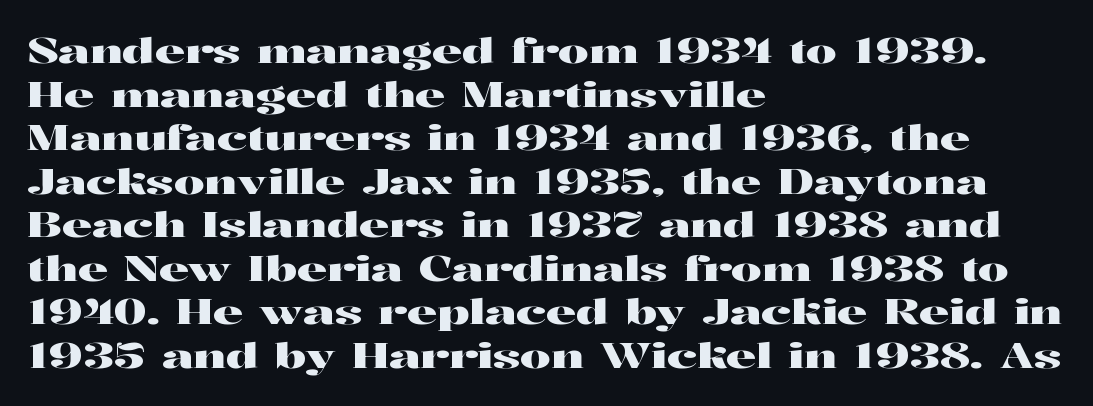
{"serif": "yes", "italic": "no", "width": "wide", "stroke_contrast": "high", "x_height": "medium", "monospaced": "no", "underline": "no", "align": "left", "line_spacing": "normal", "line_spacing_ratio": 1.28, "letter_spacing": "normal", "letter_spacing_em": 0.0, "glyph_px": 34}
